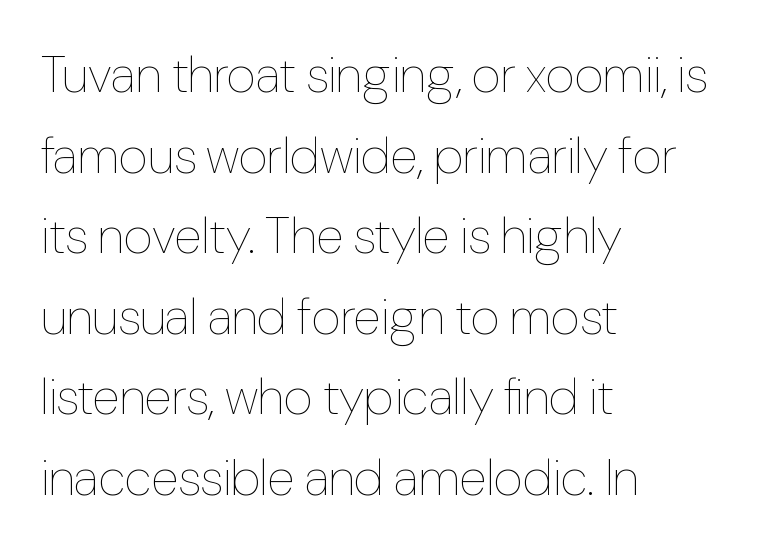
Letter spacing: default. Vertically, the passage feels balanced, rows spaced as you'd expect. Typeset ragged right — the left edge is the straight one. Posture: straight, roman, zero tilt. Unbolded letterforms with no extra heft. This sample has the flowing, uneven cadence of proportional lettering.
